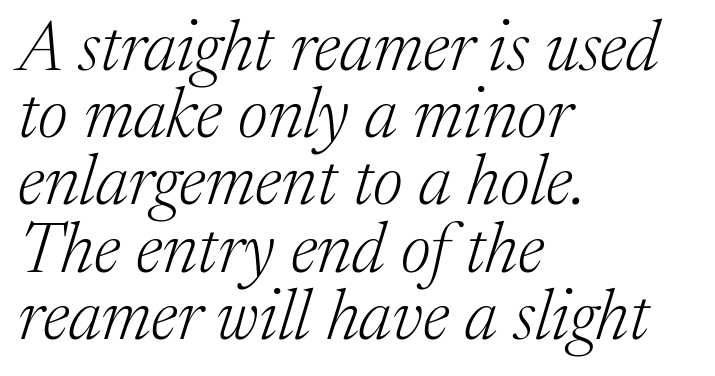
{"serif": "yes", "italic": "yes", "lean": "right", "slant_degrees": 17, "bold": "no", "weight": "light", "width": "normal", "stroke_contrast": "medium", "x_height": "medium", "monospaced": "no", "underline": "no", "align": "left", "line_spacing": "tight", "line_spacing_ratio": 0.96, "letter_spacing": "normal", "letter_spacing_em": 0.0, "glyph_px": 70}
